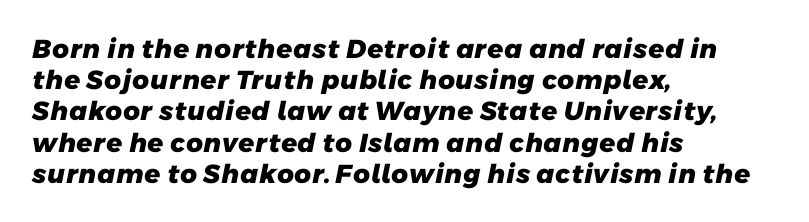
{"bold": "yes", "underline": "no", "align": "left", "line_spacing_ratio": 1.2, "letter_spacing": "normal", "letter_spacing_em": 0.0, "glyph_px": 26}
